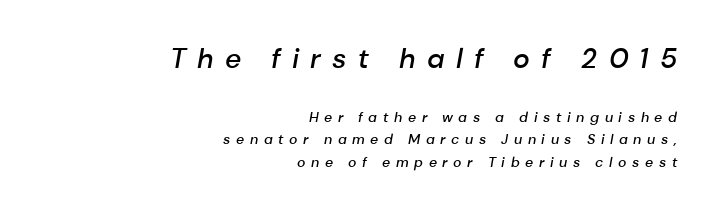
{"italic": "yes", "lean": "right", "slant_degrees": 10, "bold": "semi", "weight": "semibold", "width": "normal", "stroke_contrast": "low", "x_height": "medium", "monospaced": "no", "underline": "no", "align": "right", "line_spacing": "normal", "line_spacing_ratio": 1.62, "letter_spacing": "wide", "letter_spacing_em": 0.4, "larger_block": "first", "size_ratio": 2.0, "glyph_px": 28}
